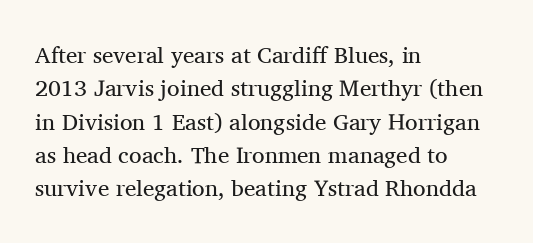
{"italic": "no", "bold": "no", "underline": "no", "align": "left", "line_spacing": "normal", "line_spacing_ratio": 1.45, "letter_spacing": "normal", "letter_spacing_em": 0.0, "glyph_px": 23}
